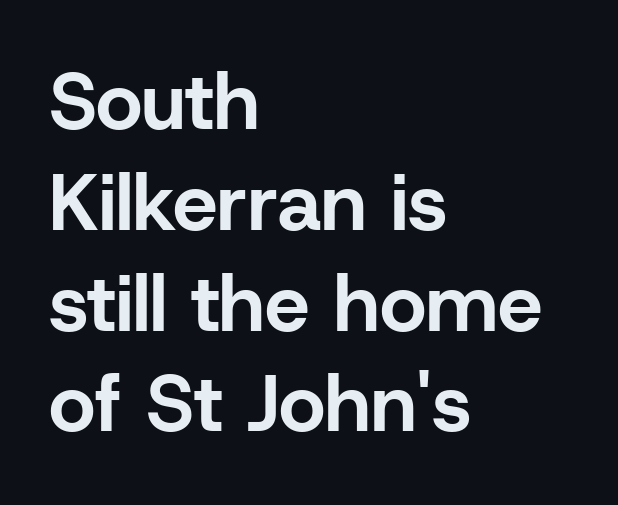
The image shows 80 px bold sans-serif type, upright; set left-aligned, normal line spacing (1.26x), normal letter spacing, not underlined; low stroke contrast and a medium x-height.
